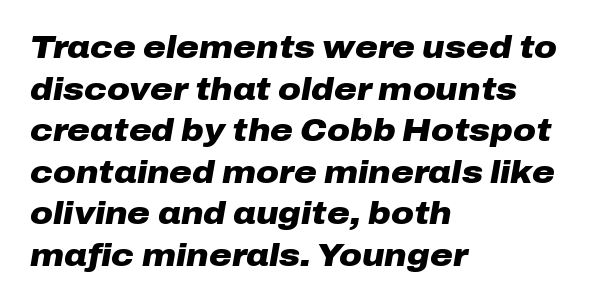
Q: Is the text bold? A: Yes.
Q: Is the text italic (slanted)? A: Yes, it leans right by about 10 degrees.
Q: Is the text underlined? A: No.
Q: How is the paragraph aligned? A: Left-aligned.
Q: Is the spacing between letters normal or unusually wide? A: Normal.
Q: Is the spacing between lines tight, normal or loose? A: Normal.
Q: Width (condensed, normal, or wide)? A: Wide.
Q: Stroke contrast? A: Low.
Q: x-height? A: Medium.
Q: Monospaced? A: No.
